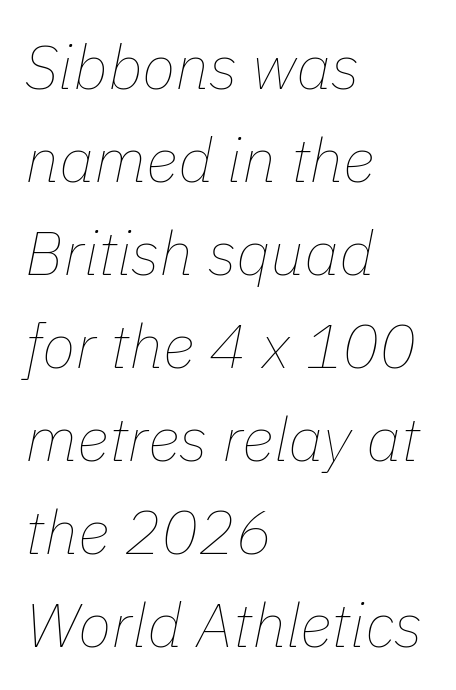
{"italic": "yes", "lean": "right", "slant_degrees": 11, "bold": "no", "weight": "thin", "width": "normal", "stroke_contrast": "low", "x_height": "medium", "monospaced": "no", "underline": "no", "align": "left", "line_spacing": "normal", "line_spacing_ratio": 1.5, "letter_spacing": "normal", "letter_spacing_em": 0.0, "glyph_px": 62}
